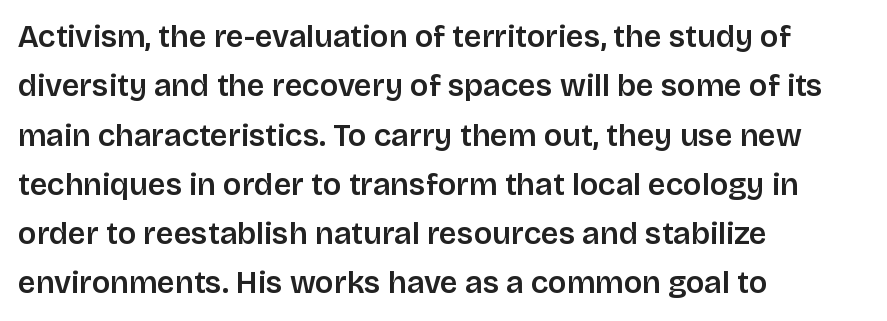
The image shows 31 px semibold sans-serif type, upright; set left-aligned, normal line spacing (1.59x), normal letter spacing, not underlined; low stroke contrast and a large x-height.
